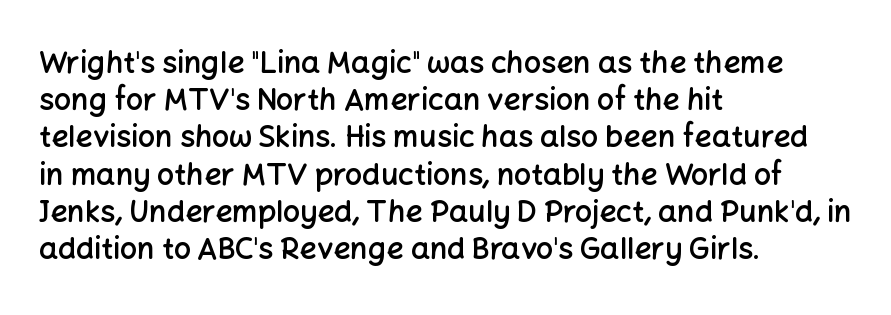
Letterform terminals end flat and unadorned throughout the passage. Line beginnings align vertically; line endings do not. Proportional: the letters do not fall into vertical columns. The specimen omits any rule beneath the text block's lines. These lines keep a tight, regular rhythm from letter to letter.
